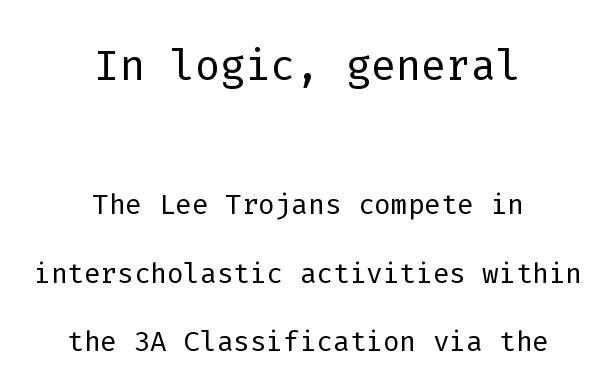
Think of a typewriter: that constant character pitch is what you see here. The tracking reads as untouched default to a designer's eye. Stem width sits at or under what a default text font uses. Quick note: underline off. The typeface chosen for these lines omits serifs.
